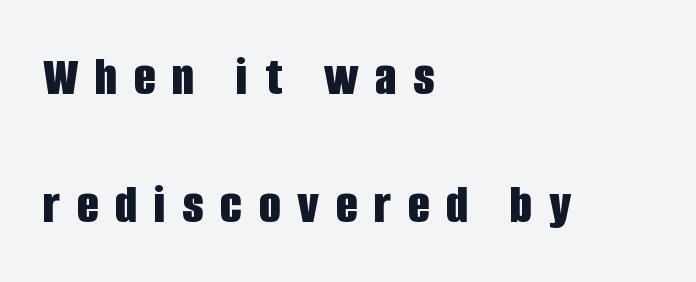
{"serif": "no", "italic": "no", "bold": "yes", "weight": "bold", "width": "condensed", "stroke_contrast": "low", "x_height": "large", "monospaced": "no", "underline": "no", "align": "left", "line_spacing": "loose", "line_spacing_ratio": 2.28, "letter_spacing": "wide", "letter_spacing_em": 0.3, "glyph_px": 56}
